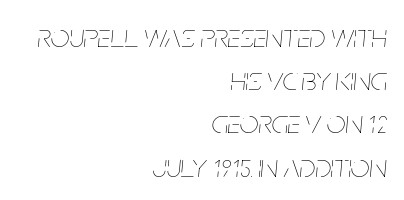
{"italic": "yes", "lean": "right", "slant_degrees": 5, "bold": "no", "weight": "thin", "width": "condensed", "stroke_contrast": "low", "x_height": "large", "monospaced": "no", "underline": "no", "align": "right", "line_spacing": "normal", "line_spacing_ratio": 1.31, "letter_spacing": "normal", "letter_spacing_em": 0.0, "glyph_px": 33}
